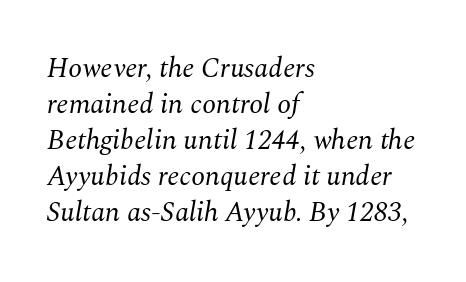
Note: serifs present on the glyphs. The strokes carry an ordinary text weight at most. This is oblique type, the kind used for emphasis or titles. Proportional: the letters do not fall into vertical columns. Unmarked baselines from the first word to the last.
